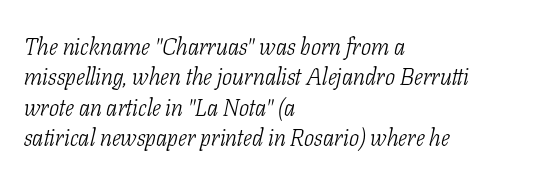
{"italic": "yes", "lean": "right", "slant_degrees": 11, "bold": "no", "underline": "no", "align": "left", "line_spacing": "normal", "line_spacing_ratio": 1.27, "letter_spacing": "normal", "letter_spacing_em": 0.0, "glyph_px": 24}
